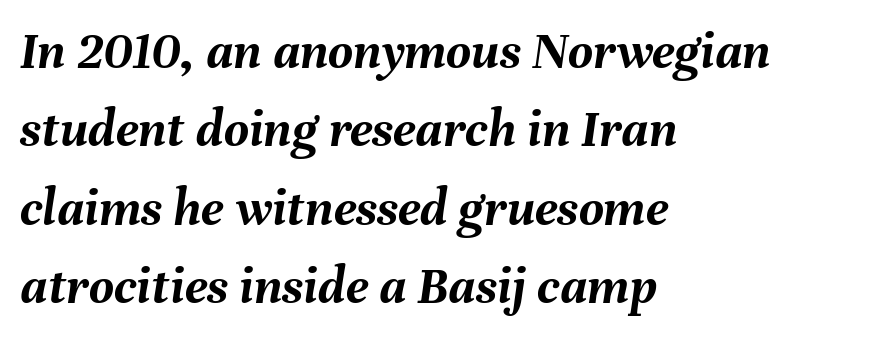
The tracking reads as untouched default to a designer's eye. Line starts are locked; line ends wander. These lines are rendered in a variable-pitch font. A full-strength bold gives these letters their thick strokes. Vertically, the passage feels balanced, rows spaced as you'd expect. Each row of text sits above clean, open space.
